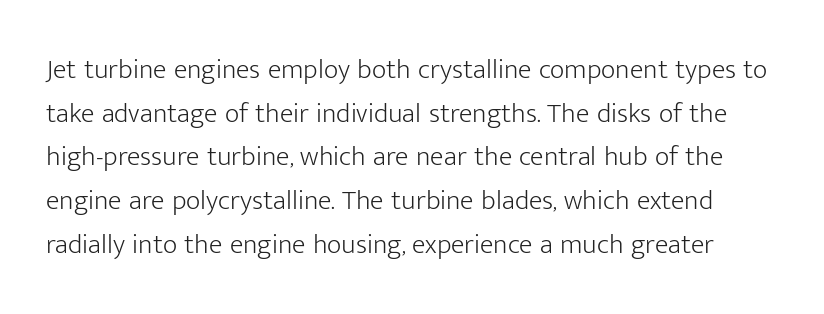
The area under the type is left untouched. A typesetter would call this proportional, since set widths differ per character. In terms of letterform style, serifs are entirely absent. In terms of letterspacing, this is plain default setting. The letters stand upright; this is a roman face.
